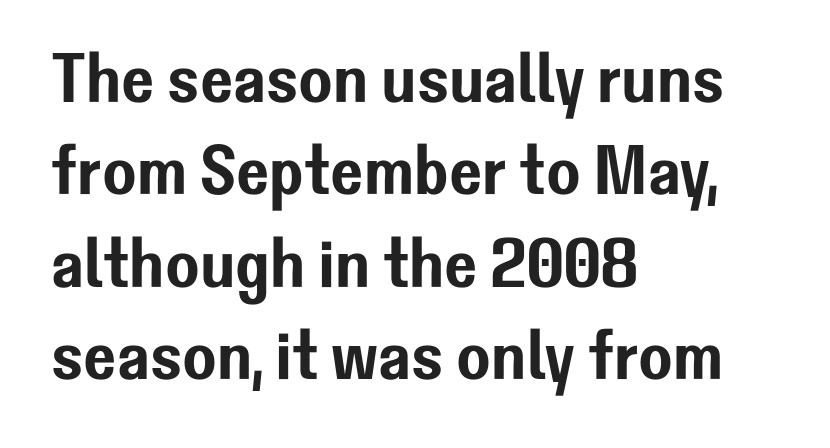
The image shows 70 px sans-serif type, upright; set left-aligned, normal line spacing (1.32x), normal letter spacing, not underlined; low stroke contrast and a medium x-height.
